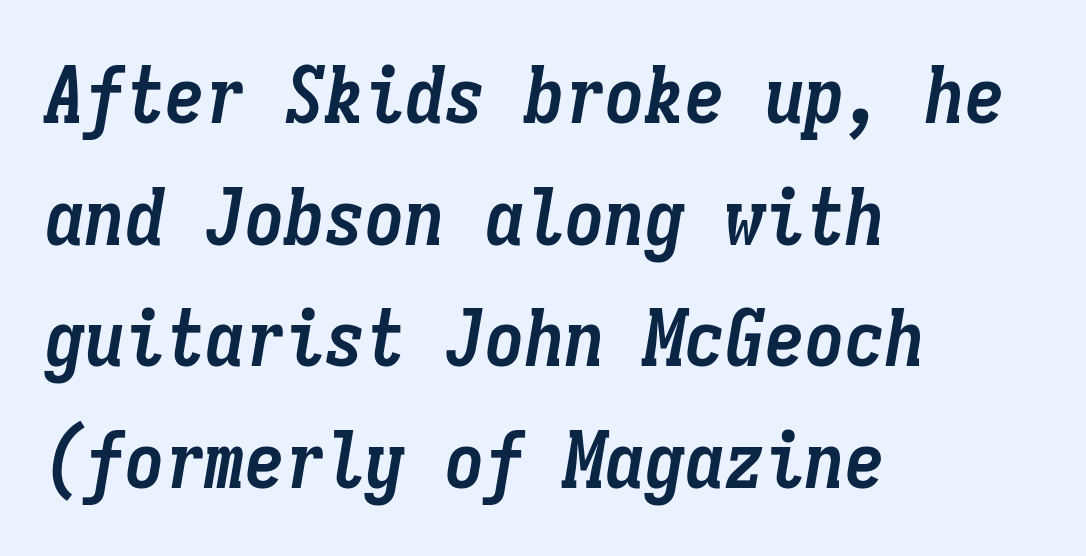
Yep, that's italic — everything's leaning. The foot of each line stays bare and open. This is heavy type, rendered in bold. Compared with a centered layout, this one pins lines to the left instead. Spacing between characters is what you'd get straight out of the box. The leading is moderate, giving the passage an even texture.
